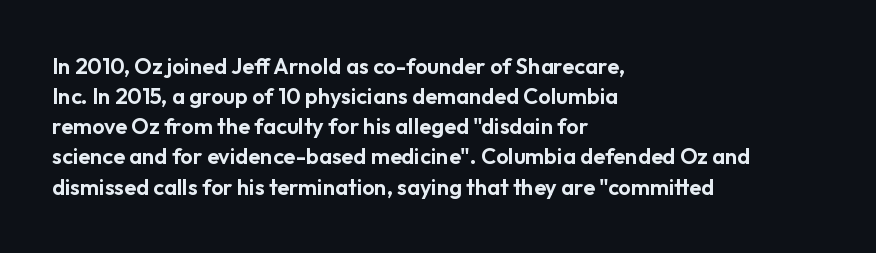
The lettering stays uniformly vertical, giving the passage a roman look. The text block is weighted toward the left margin, trailing off unevenly rightward. A typesetter would call this zero additional tracking. Evenly set lines give the paragraph a standard silhouette.
